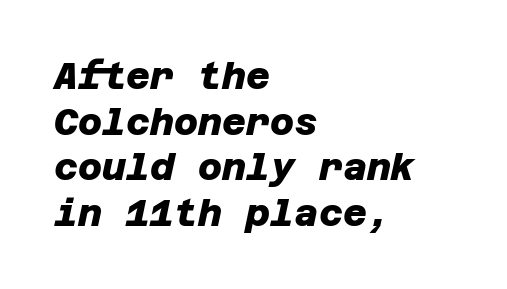
Q: Is the text bold? A: Yes.
Q: Is the typeface a serif or a sans-serif typeface? A: Sans-serif.
Q: Is the text underlined? A: No.
Q: How is the paragraph aligned? A: Left-aligned.
Q: Is the spacing between letters normal or unusually wide? A: Normal.
Q: Width (condensed, normal, or wide)? A: Normal.
Q: Stroke contrast? A: Low.
Q: x-height? A: Large.
